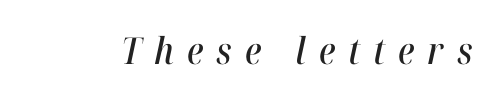
The image shows 37 px condensed type, italic (leaning right); set unusually wide letter spacing (+0.35 em), not underlined; high stroke contrast and a medium x-height.
